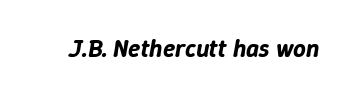
{"italic": "yes", "lean": "right", "slant_degrees": 9, "underline": "no", "letter_spacing": "normal", "letter_spacing_em": 0.0, "glyph_px": 25}
